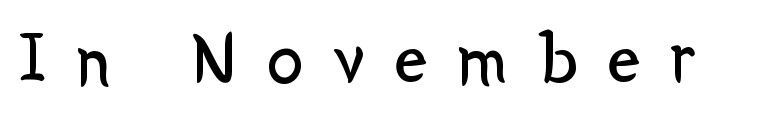
{"serif": "no", "italic": "no", "bold": "no", "weight": "regular", "width": "normal", "stroke_contrast": "low", "x_height": "medium", "monospaced": "no", "underline": "no", "letter_spacing": "wide", "letter_spacing_em": 0.41, "glyph_px": 74}
